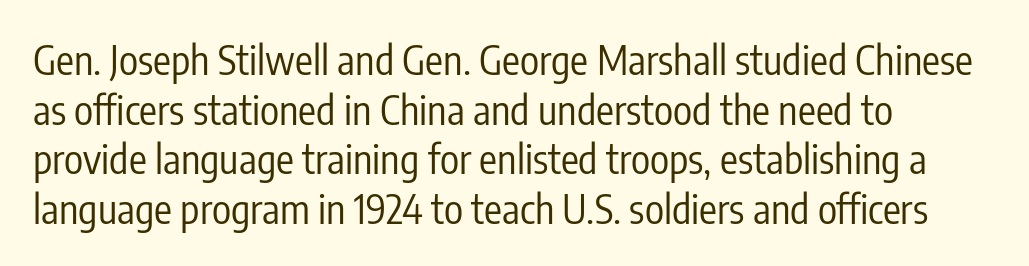
The letterforms sit at book weight or below. One-word summary of the alignment: left. In terms of posture, this sample is upright. Letter spacing: default. Only glyphs here, with clear space below each row. Type style note: lacks serifs.
